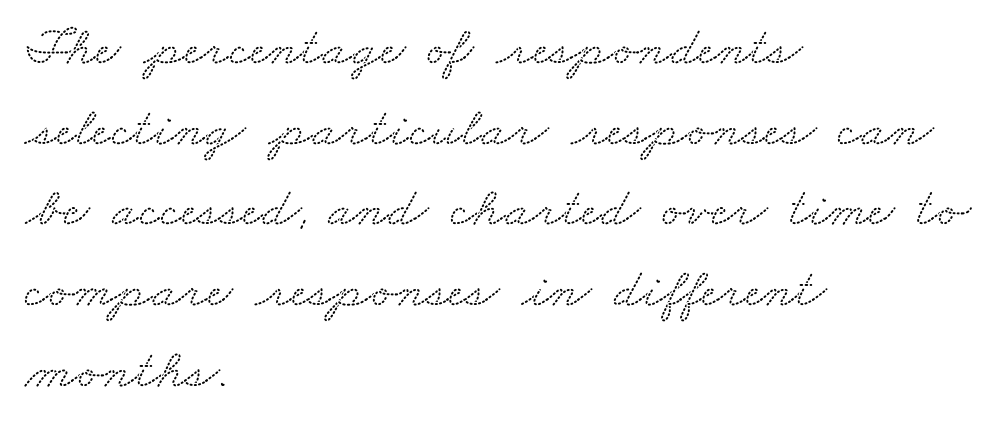
Q: Is the typeface a serif or a sans-serif typeface? A: Serif.
Q: Is the text underlined? A: No.
Q: How is the paragraph aligned? A: Left-aligned.
Q: Is the spacing between letters normal or unusually wide? A: Normal.
Q: Is the spacing between lines tight, normal or loose? A: Normal.
Q: Width (condensed, normal, or wide)? A: Wide.
Q: Stroke contrast? A: Low.
Q: x-height? A: Small.
Q: Monospaced? A: No.
